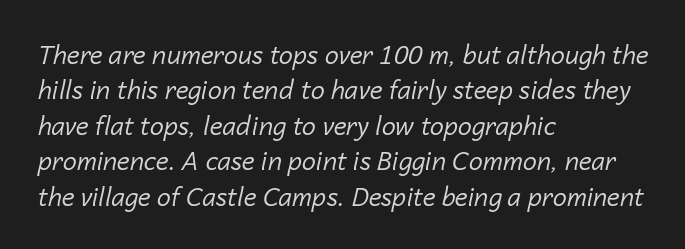
A clean baseline with only descenders dipping below it. Is the type slanted? Yes — the strokes lean at a clear angle. All the whitespace from short lines collects on the right. Nothing heavy about these letters — not bold at all. Standard letterfit; no display-style spreading of the glyphs.
